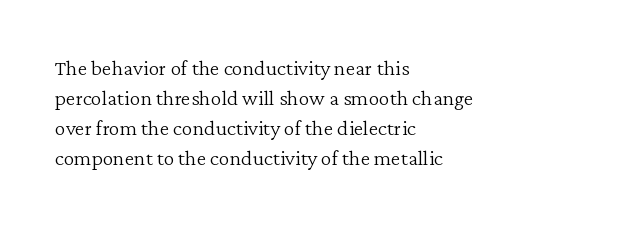
The image shows 22 px text type, upright; set left-aligned, normal line spacing (1.37x), normal letter spacing, not underlined.
